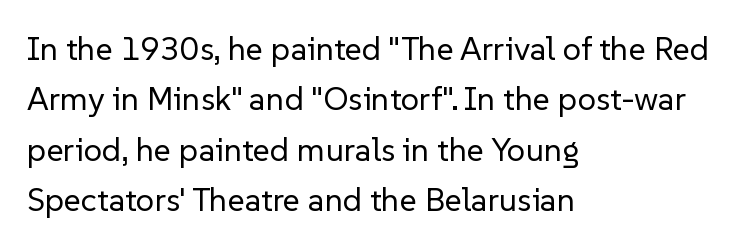
Each line starts at the same left margin while the right side varies. The type sits square on the baseline with zero lean. The face used here is rendered with its standard letterfit. The cut favours lightness, reaching ordinary text weight at its darkest. The specimen omits any rule beneath the text block's lines.
